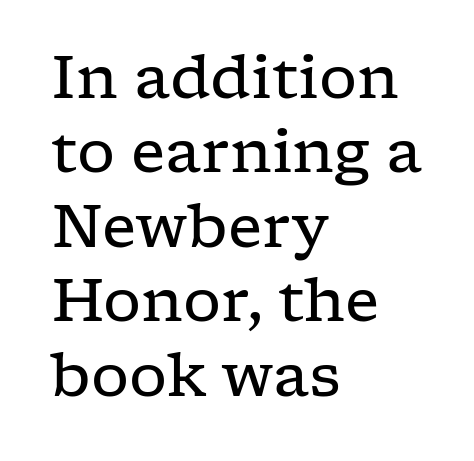
Little horizontal feet cap the strokes, marking this as serif type. Posture: upright roman. Only glyphs here, with clear space below each row. The letterforms sit shoulder to shoulder at normal distance. The paragraph shown leans on its left margin.
